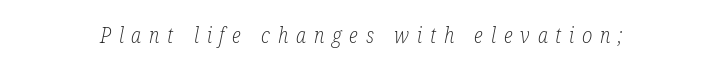
Q: Is the text bold? A: No.
Q: Is the text italic (slanted)? A: Yes, it leans right by about 12 degrees.
Q: Is the text underlined? A: No.
Q: Is the spacing between letters normal or unusually wide? A: Unusually wide.
